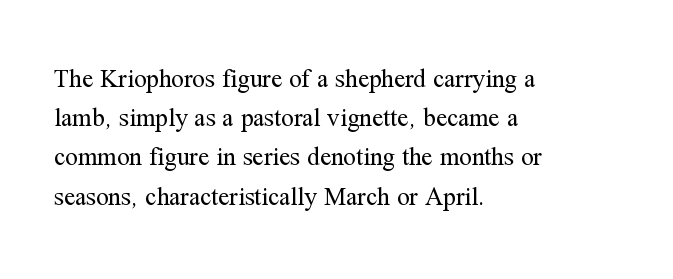
Is this a heavy cut? Hardly; it is regular or lighter. In CSS terms this would be text-align: left. Words appear dense and cohesive because spacing is normal. The gap between lines stays unmarked. Reading down the column, the eye jumps a familiar distance to each next line. This is roman type, the default non-slanted kind.
